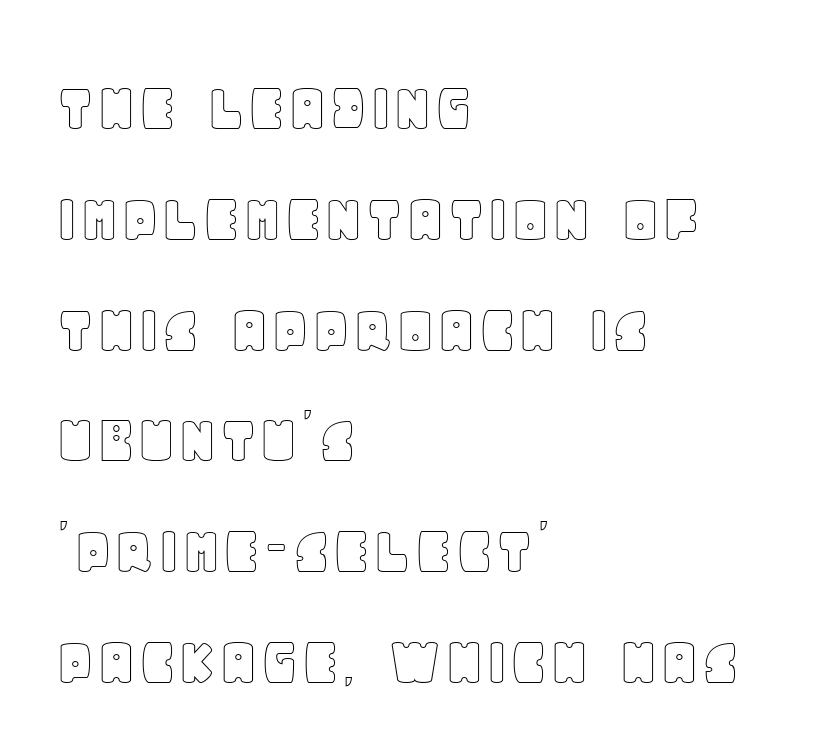
Bare-footed words on every line. The face used here is proportionally spaced, like ordinary book or web type. Rendered with straight, roman letterforms. If you measured baseline to baseline, you'd find a middling distance.
